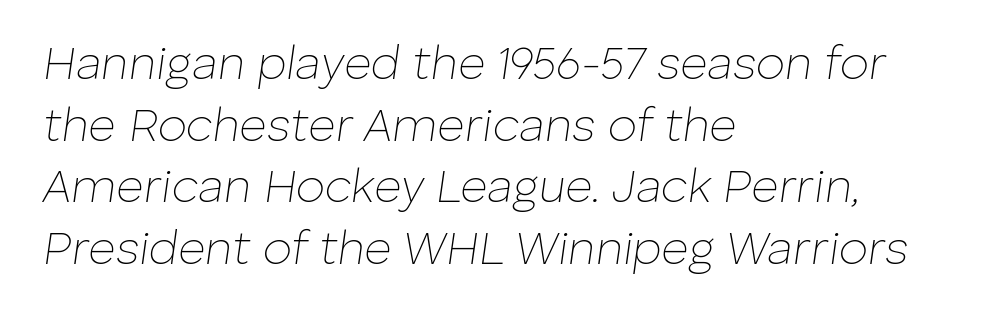
Students, observe: this is what conventionally led text looks like. Is this a fixed-width face? No — the glyphs have proportional, varying widths. The passage shown has conventional tracking throughout. The text block is weighted toward the left margin, trailing off unevenly rightward.
